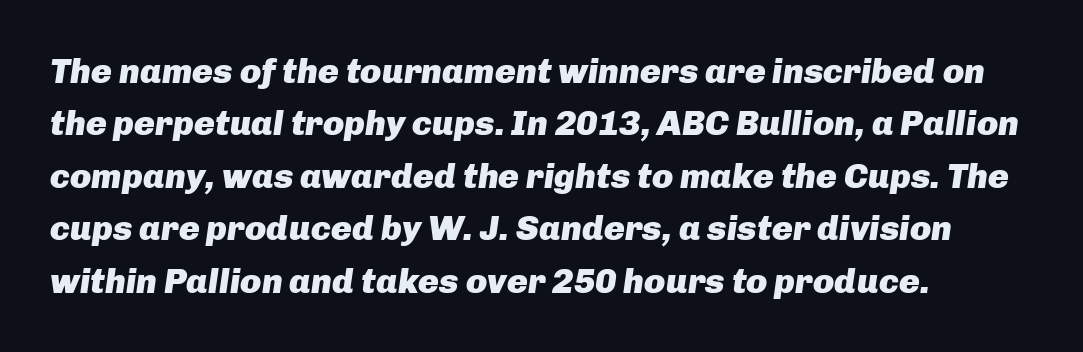
The image shows 35 px heavy type, italic (leaning right); set left-aligned, normal line spacing (1.5x), normal letter spacing, not underlined; low stroke contrast and a medium x-height.
